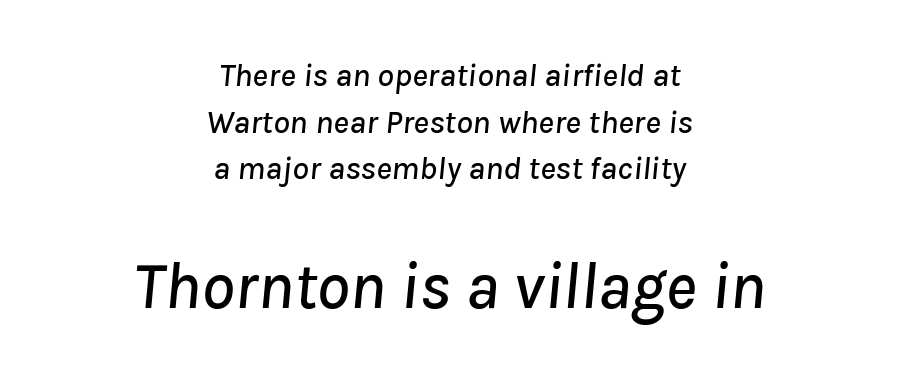
Compared with a flush-left layout, this one balances lines on the center instead. Which of the two is more prominent by size? The second, at the bottom. The rendering applies a slant to the glyphs. Decoration check: the copy has no underline.
